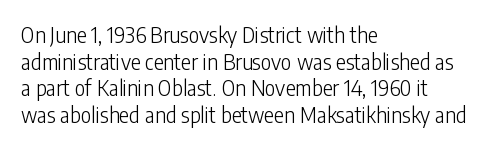
Summary of weight: not heavy and not bold. The vertical gap from one line to the next is medium. The type is set solid horizontally, with unmodified tracking. No italicization has been applied; the sample stays upright. The paragraph shown leans on its left margin. The gap between lines stays unmarked.
